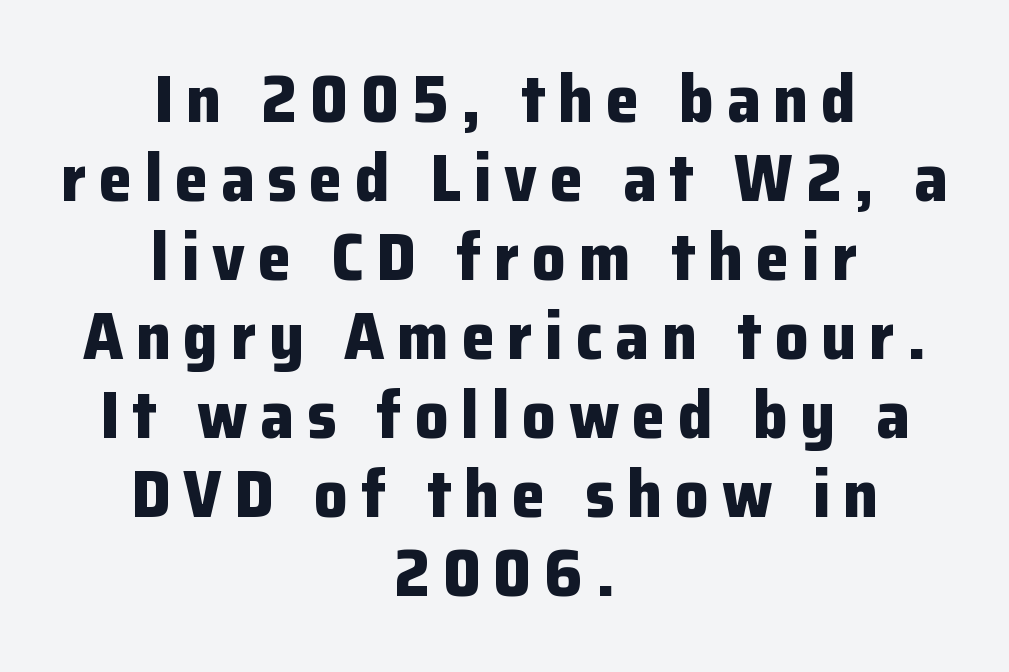
{"serif": "no", "italic": "no", "bold": "yes", "weight": "bold", "width": "normal", "stroke_contrast": "low", "x_height": "medium", "monospaced": "no", "underline": "no", "align": "center", "line_spacing_ratio": 1.18, "glyph_px": 67}
